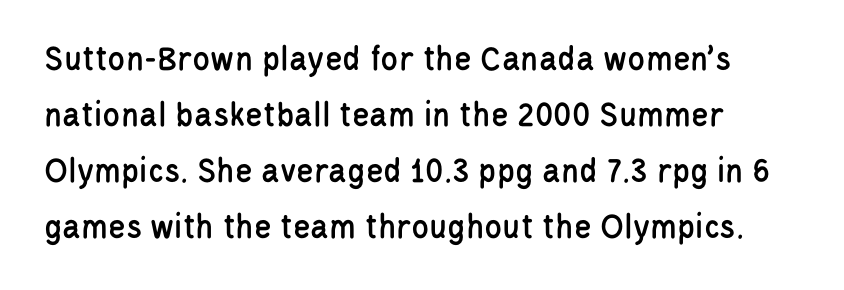
Vertically, the passage feels balanced, rows spaced as you'd expect. The typeface chosen for these lines omits serifs. The string is rendered with underlining switched off. These lines were composed using upright roman letters.
